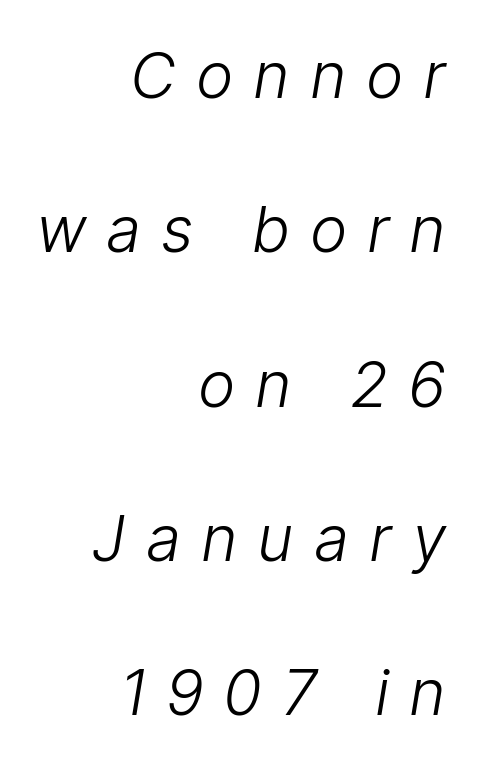
{"italic": "yes", "lean": "right", "slant_degrees": 9, "bold": "no", "weight": "light", "width": "condensed", "stroke_contrast": "low", "x_height": "medium", "monospaced": "no", "underline": "no", "align": "right", "line_spacing": "loose", "line_spacing_ratio": 2.45, "letter_spacing": "wide", "letter_spacing_em": 0.35, "glyph_px": 63}
